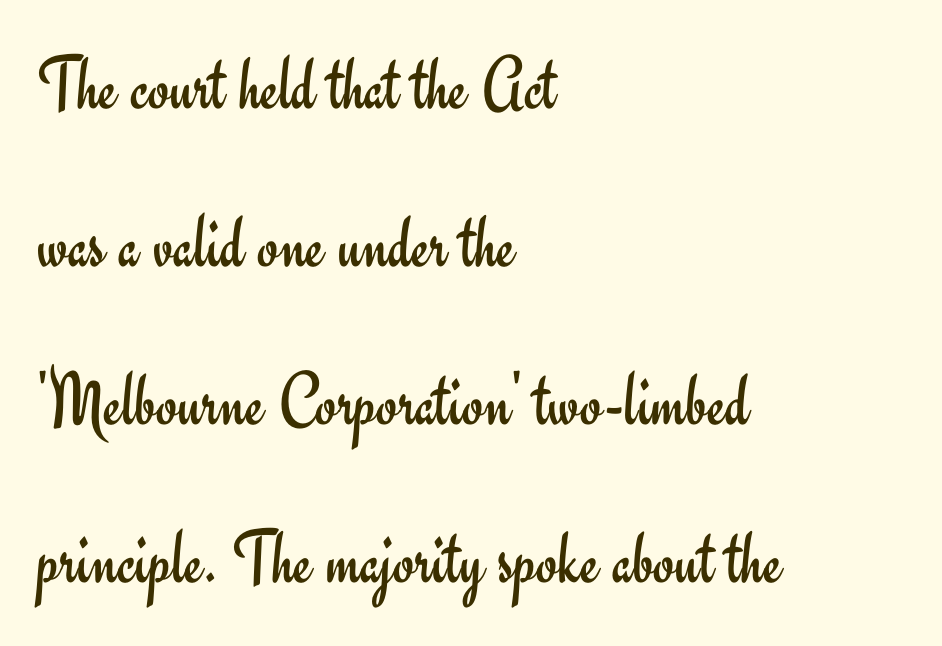
{"serif": "no", "bold": "no", "weight": "regular", "width": "normal", "stroke_contrast": "low", "x_height": "small", "monospaced": "no", "underline": "no", "align": "left", "line_spacing": "loose", "line_spacing_ratio": 2.05, "letter_spacing": "normal", "letter_spacing_em": 0.0, "glyph_px": 77}
